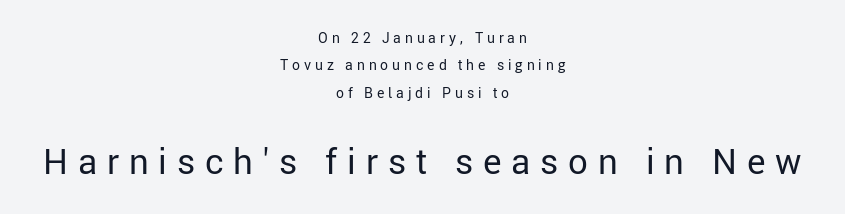
{"serif": "no", "italic": "no", "bold": "no", "weight": "regular", "width": "normal", "stroke_contrast": "low", "x_height": "medium", "monospaced": "no", "underline": "no", "align": "center", "line_spacing": "loose", "line_spacing_ratio": 1.96, "letter_spacing": "wide", "letter_spacing_em": 0.28, "larger_block": "second", "size_ratio": 2.5, "glyph_px": 35}
